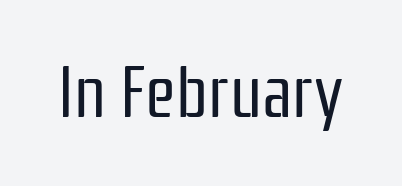
The image shows 70 px regular-weight, condensed sans-serif type, upright; set normal letter spacing, not underlined; low stroke contrast and a medium x-height.
